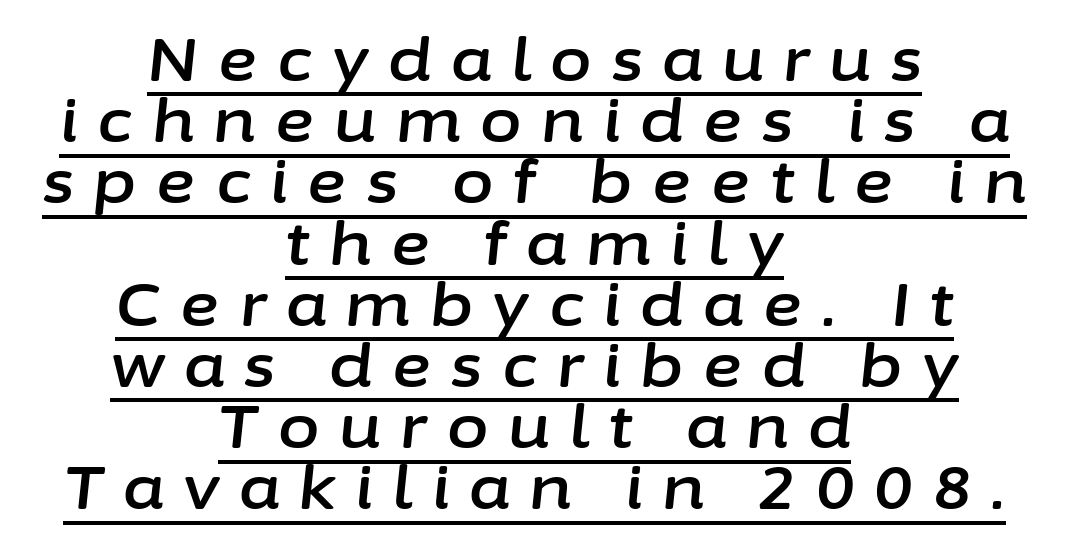
{"italic": "yes", "lean": "right", "slant_degrees": 6, "width": "normal", "stroke_contrast": "low", "x_height": "medium", "monospaced": "no", "underline": "yes", "align": "center", "line_spacing": "tight", "line_spacing_ratio": 1.02, "letter_spacing": "wide", "letter_spacing_em": 0.33, "glyph_px": 60}
